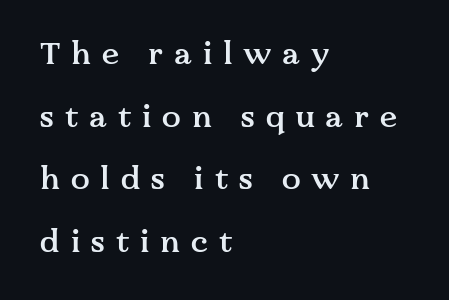
{"serif": "yes", "italic": "no", "bold": "semi", "weight": "semibold", "width": "normal", "stroke_contrast": "medium", "x_height": "medium", "monospaced": "no", "underline": "no", "align": "left", "line_spacing": "loose", "line_spacing_ratio": 2.02, "letter_spacing": "wide", "letter_spacing_em": 0.35, "glyph_px": 31}
